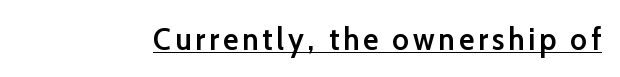
{"serif": "no", "italic": "no", "bold": "semi", "weight": "semibold", "width": "normal", "stroke_contrast": "low", "x_height": "medium", "monospaced": "no", "underline": "yes", "glyph_px": 32}
